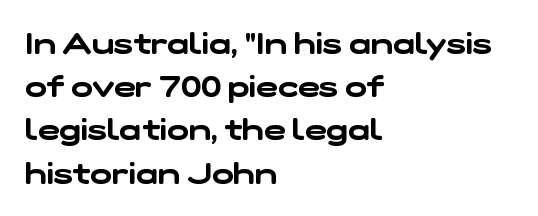
Evenly set lines give the paragraph a standard silhouette. The line texture is even and compact thanks to regular tracking. Layout note: lines flush left. The letters advance in unequal steps, a hallmark of proportional type. The string is rendered with underlining switched off.
